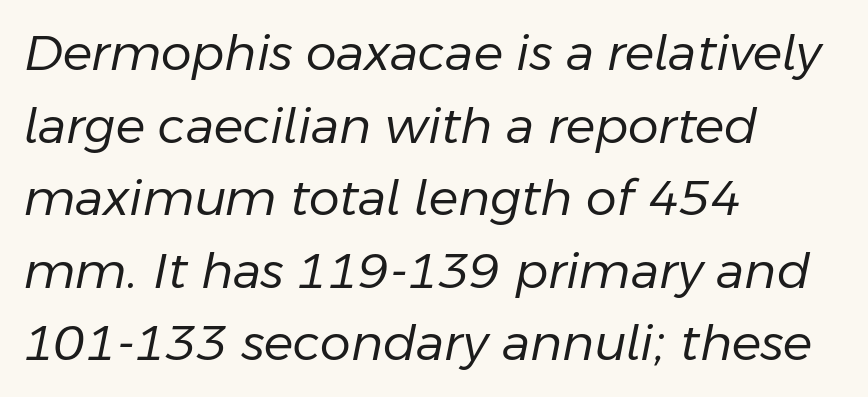
Is this a heavy cut? Hardly; it is regular or lighter. Has an underline been added? It has not. Here the designer chose a conventional face with non-uniform glyph widths. In terms of leading, this rendering sits right in the middle.
